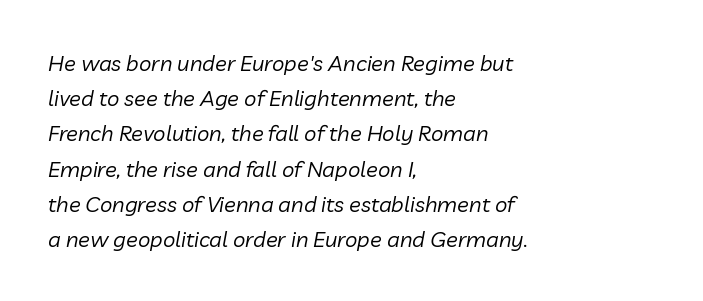
Nothing heavy about these letters — not bold at all. Compared with ordinary roman type, these characters are visibly tilted. Leftover space on each line is placed entirely after the last word. No word sits above an underline. Regular leading.
